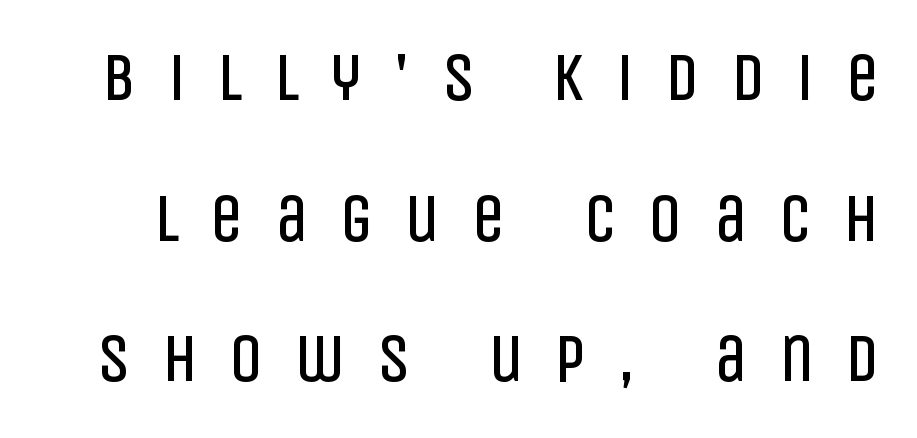
Q: Is the text bold? A: No.
Q: Is the text italic (slanted)? A: No, it is upright.
Q: Is the typeface a serif or a sans-serif typeface? A: Sans-serif.
Q: Is the text underlined? A: No.
Q: Is the spacing between letters normal or unusually wide? A: Unusually wide.
Q: Is the spacing between lines tight, normal or loose? A: Loose.
Q: Width (condensed, normal, or wide)? A: Condensed.
Q: Stroke contrast? A: Low.
Q: x-height? A: Large.
Q: Monospaced? A: No.
